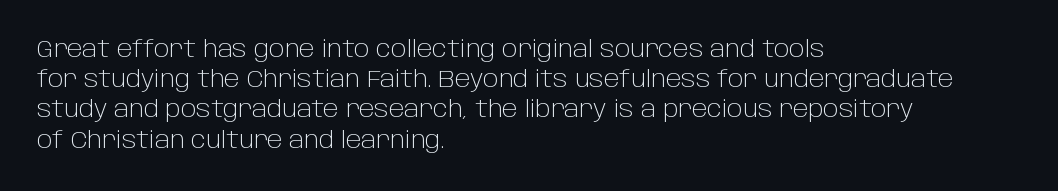
{"italic": "no", "bold": "no", "underline": "no", "align": "left", "line_spacing": "normal", "line_spacing_ratio": 1.26, "letter_spacing": "normal", "letter_spacing_em": 0.0, "glyph_px": 24}
